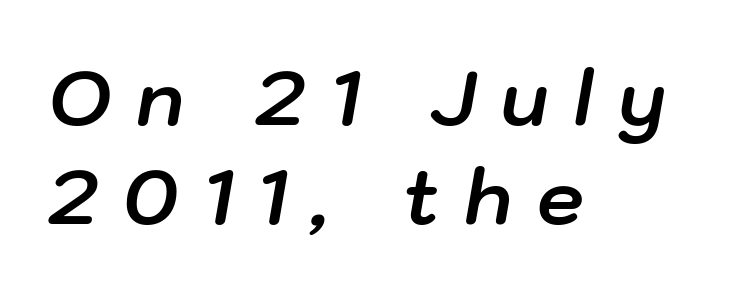
Q: Is the text bold? A: Yes.
Q: Is the text italic (slanted)? A: Yes, it leans right by about 10 degrees.
Q: Is the text underlined? A: No.
Q: How is the paragraph aligned? A: Left-aligned.
Q: Is the spacing between letters normal or unusually wide? A: Unusually wide.
Q: Is the spacing between lines tight, normal or loose? A: Normal.
Q: Width (condensed, normal, or wide)? A: Normal.
Q: Stroke contrast? A: Low.
Q: x-height? A: Medium.
Q: Monospaced? A: No.
